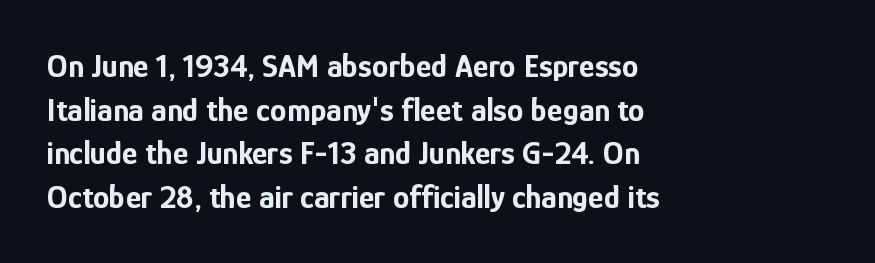
The image shows 33 px bold, condensed sans-serif type, upright; set left-aligned, normal line spacing (1.32x), normal letter spacing, not underlined; low stroke contrast and a medium x-height.
